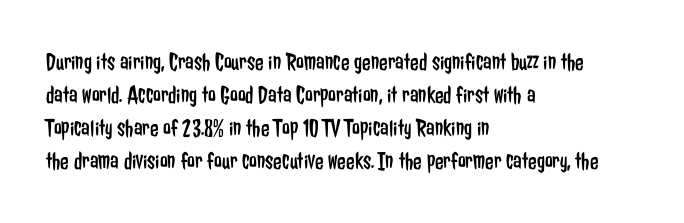
{"italic": "no", "bold": "no", "underline": "no", "align": "left", "line_spacing": "normal", "line_spacing_ratio": 1.32, "letter_spacing": "normal", "letter_spacing_em": 0.0, "glyph_px": 25}
